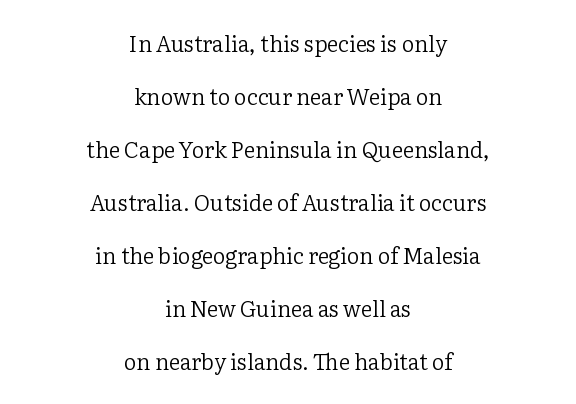
{"italic": "no", "bold": "no", "underline": "no", "align": "center", "line_spacing": "loose", "line_spacing_ratio": 2.41, "letter_spacing": "normal", "letter_spacing_em": 0.0, "glyph_px": 22}
